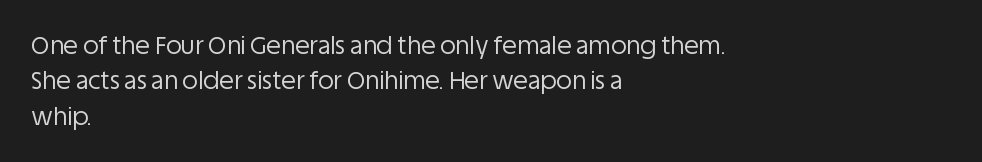
{"italic": "no", "bold": "no", "underline": "no", "align": "left", "line_spacing": "normal", "line_spacing_ratio": 1.47, "letter_spacing": "normal", "letter_spacing_em": 0.0, "glyph_px": 24}
